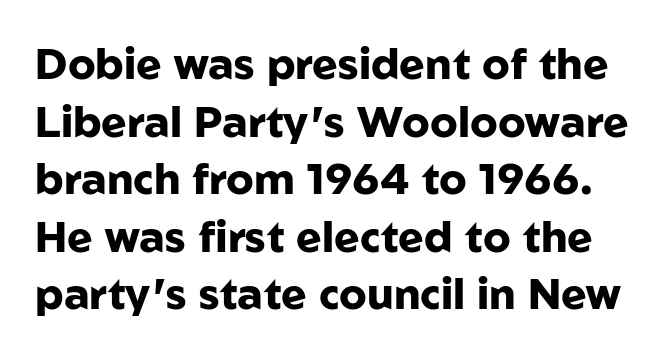
If you drew a line through each stem, it would be perfectly vertical. Character widths vary here, with narrow letters taking less room than wide ones. Any mark beneath the type? The region is blank. Check where the strokes stop: nothing finishes them off — pure sans.
